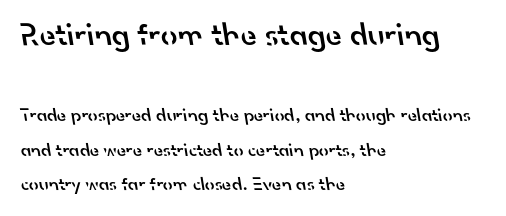
Rule under the text: the space is simply empty. Each letter's strokes conclude bluntly, with no projecting serifs. The face used here is proportionally spaced, like ordinary book or web type. As a designer I'd log this as weight 600, semibold. Observe the ordinary spacing: letters are neighbours, not strangers.
